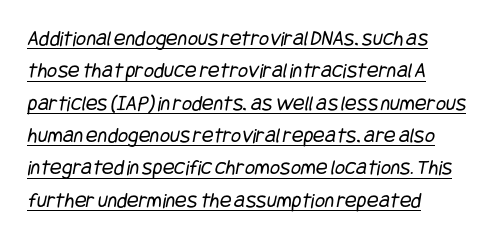
Q: Is the text bold? A: No.
Q: Is the text underlined? A: Yes.
Q: How is the paragraph aligned? A: Left-aligned.
Q: Is the spacing between letters normal or unusually wide? A: Normal.
Q: Is the spacing between lines tight, normal or loose? A: Normal.
